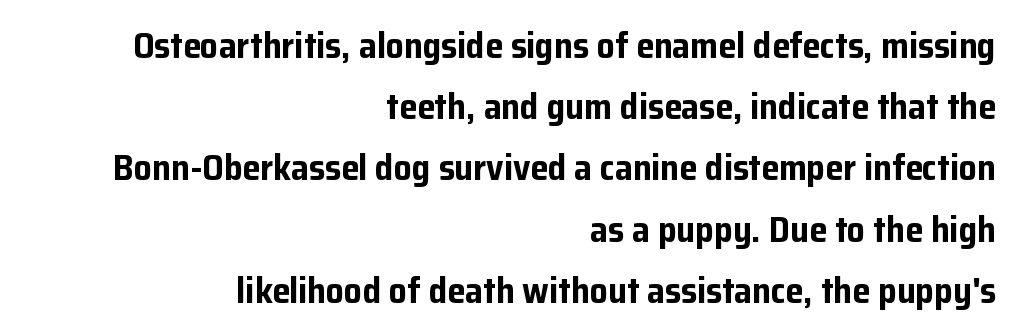
The image shows 36 px bold sans-serif type, upright; set right-aligned, normal line spacing (1.7x), normal letter spacing, not underlined; low stroke contrast and a medium x-height.
